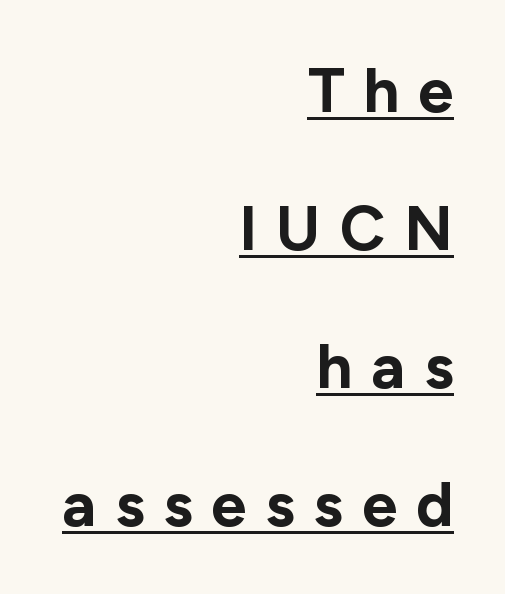
{"serif": "no", "italic": "no", "bold": "yes", "weight": "bold", "width": "normal", "stroke_contrast": "low", "x_height": "medium", "monospaced": "no", "underline": "yes", "align": "right", "line_spacing": "loose", "line_spacing_ratio": 2.19, "letter_spacing": "wide", "letter_spacing_em": 0.3, "glyph_px": 63}
